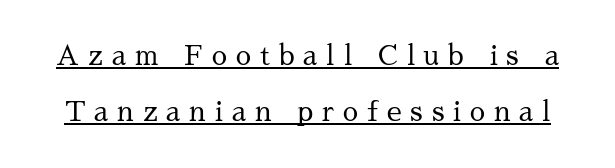
The string is rendered with underlining switched on. The type is letterspaced generously, with wide tracking. This block would shrink considerably if given ordinary leading; it's expanded now. The typesetting does not lean heavy: it is not bold. These lines were composed using upright roman letters.
